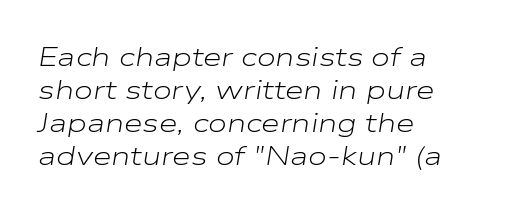
{"italic": "yes", "lean": "right", "slant_degrees": 9, "bold": "no", "underline": "no", "align": "left", "line_spacing_ratio": 1.22, "letter_spacing": "normal", "letter_spacing_em": 0.0, "glyph_px": 27}
